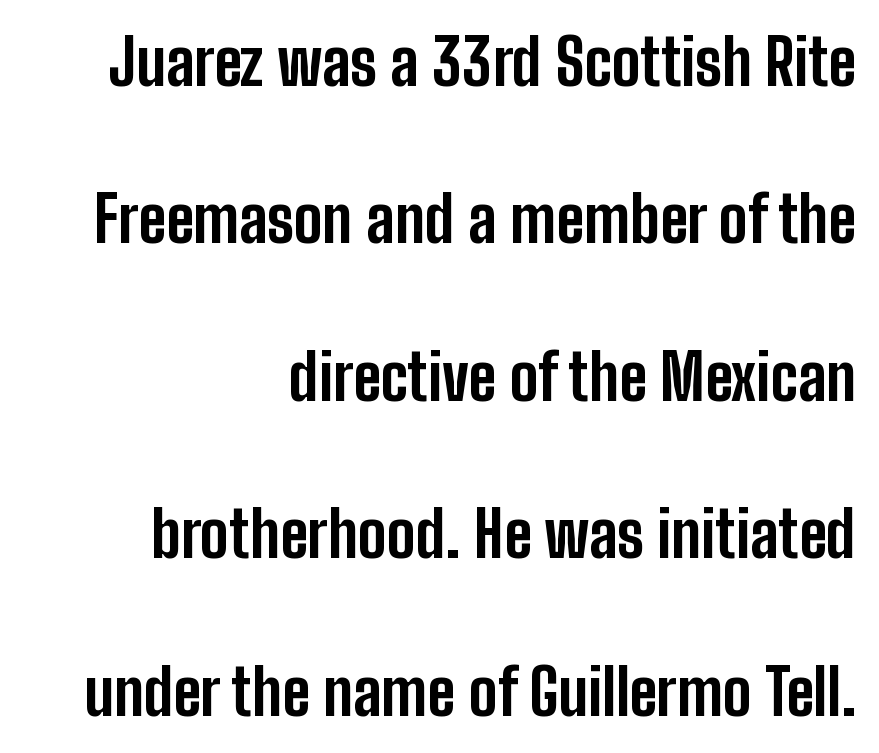
{"serif": "no", "italic": "no", "bold": "yes", "weight": "bold", "width": "condensed", "stroke_contrast": "low", "x_height": "medium", "monospaced": "no", "underline": "no", "align": "right", "line_spacing": "loose", "line_spacing_ratio": 2.46, "letter_spacing": "normal", "letter_spacing_em": 0.0, "glyph_px": 64}
